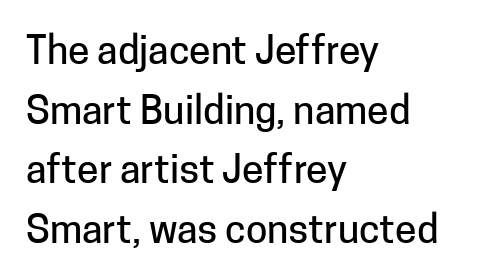
{"serif": "no", "italic": "no", "width": "normal", "stroke_contrast": "low", "x_height": "medium", "monospaced": "no", "underline": "no", "align": "left", "line_spacing": "normal", "line_spacing_ratio": 1.53, "letter_spacing": "normal", "letter_spacing_em": 0.0, "glyph_px": 39}
